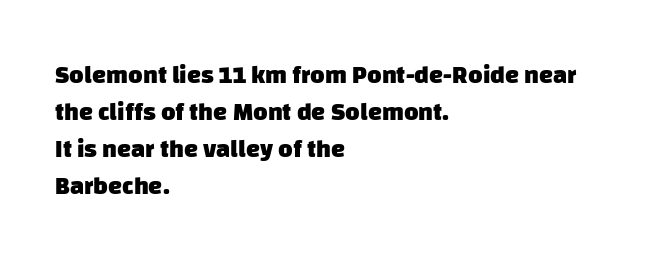
Caption: multi-line text, flush left, ragged right. The typesetting leans heavy: a genuine bold. The letterforms sit shoulder to shoulder at normal distance. The leading is moderate, giving the passage an even texture.
